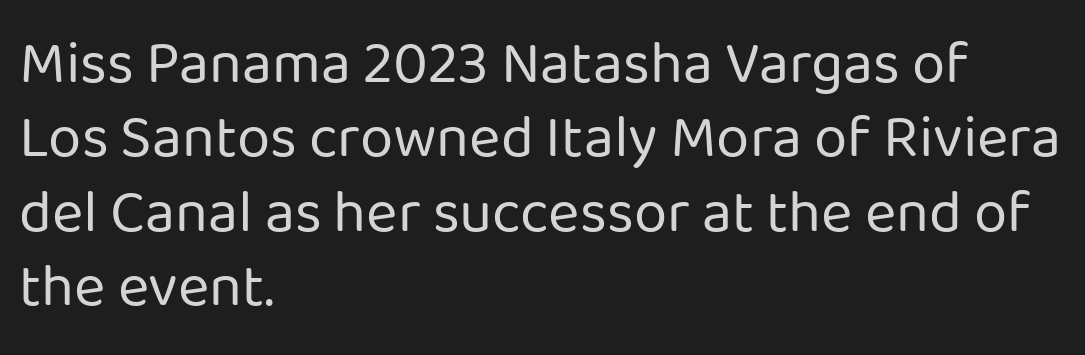
The image shows 60 px regular-weight sans-serif type, upright; set left-aligned, line spacing 1.24x, normal letter spacing, not underlined; low stroke contrast and a medium x-height.
